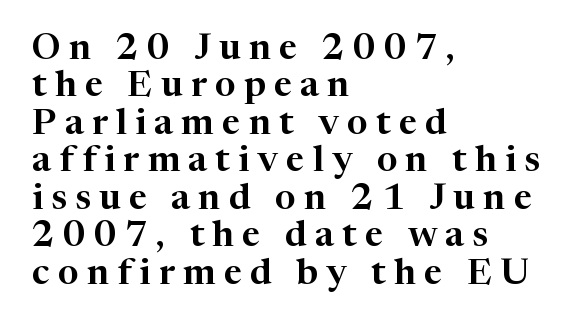
{"serif": "yes", "italic": "no", "width": "normal", "stroke_contrast": "high", "x_height": "medium", "monospaced": "no", "underline": "no", "align": "left", "line_spacing": "tight", "line_spacing_ratio": 1.04, "letter_spacing": "wide", "letter_spacing_em": 0.23, "glyph_px": 36}
